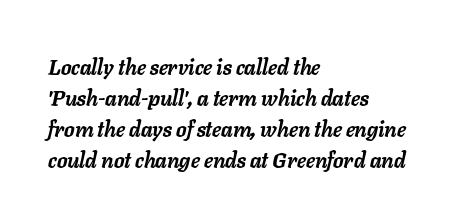
If you measured baseline to baseline, you'd find a middling distance. The face used here is rendered with its standard letterfit. The rendering uses a bold face; every stroke is thick and dark. The passage is arranged the way most books set body copy — flush left.
